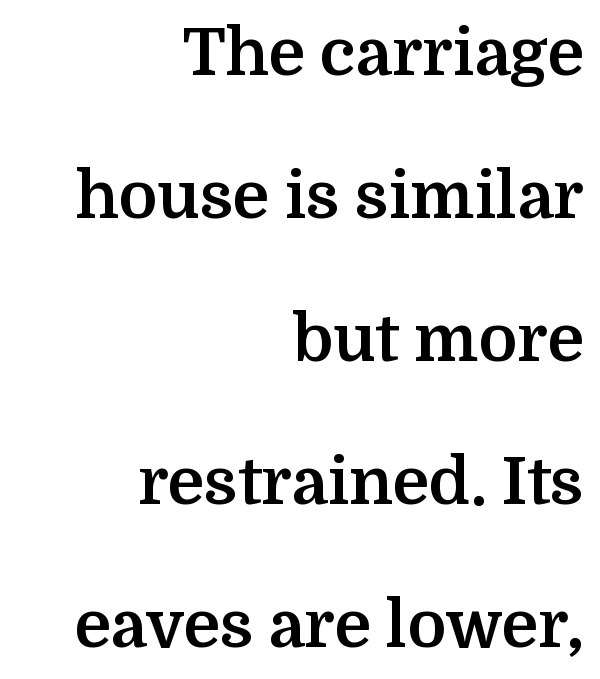
{"serif": "yes", "italic": "no", "bold": "yes", "weight": "bold", "width": "normal", "stroke_contrast": "medium", "x_height": "medium", "monospaced": "no", "underline": "no", "align": "right", "line_spacing": "loose", "line_spacing_ratio": 2.2, "letter_spacing": "normal", "letter_spacing_em": 0.0, "glyph_px": 65}
